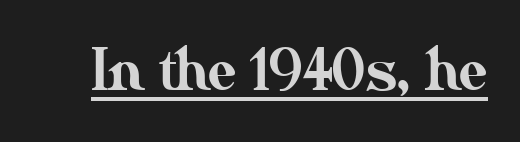
Every stem runs plumb, perpendicular to the baseline. This sample carries an underscore along the baseline area. The letters advance in unequal steps, a hallmark of proportional type. A typesetter would call this zero additional tracking.
